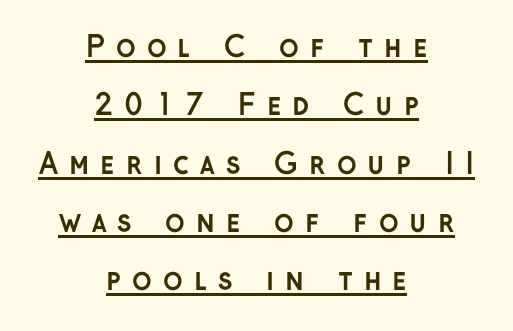
The image shows 29 px semibold sans-serif type, upright; set centered, loose line spacing (2.01x), unusually wide letter spacing (+0.38 em), underlined; low stroke contrast and a medium x-height.
